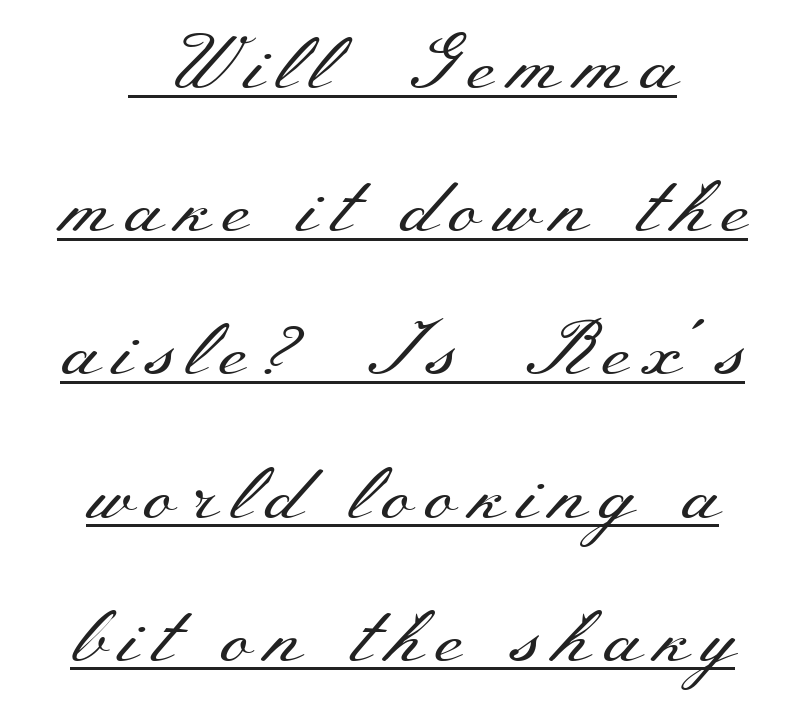
A light-to-regular cut is what we see here. The designer went with a serif here, giving each stem small feet. A typographer would call this underscored text. Typeset on center — no edge is straight. Here the designer chose a conventional face with non-uniform glyph widths.
